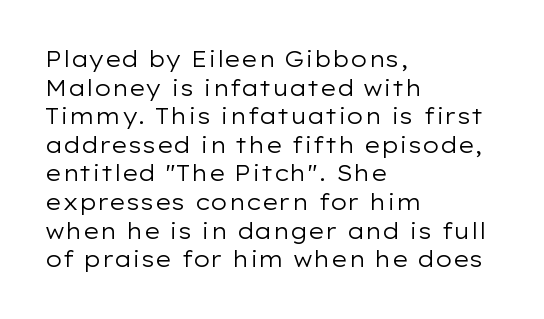
The image shows 22 px text type, upright; set left-aligned, normal line spacing (1.3x), normal letter spacing, not underlined.
